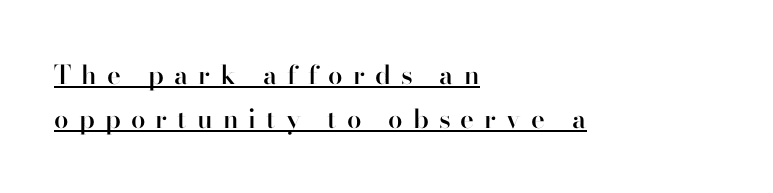
Summary of weight: moderately heavy, a semibold. The passage shown stacks its lines at a standard gap. Upright lettering throughout. You can see a thin bar hugging the bottom of the glyphs. If you drew a ruler down the left edge, every line would touch it. Spacing between characters has been opened up far beyond the box default.
